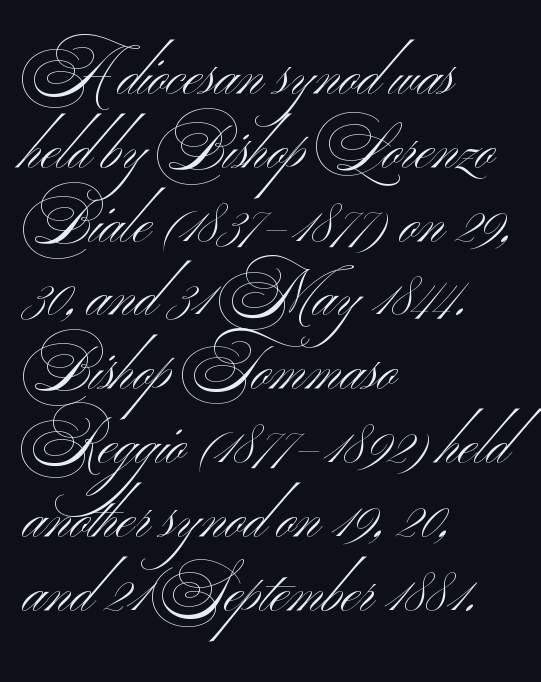
The image shows 60 px light, wide sans-serif type; set left-aligned, line spacing 1.23x, normal letter spacing, not underlined; medium stroke contrast and a small x-height.
